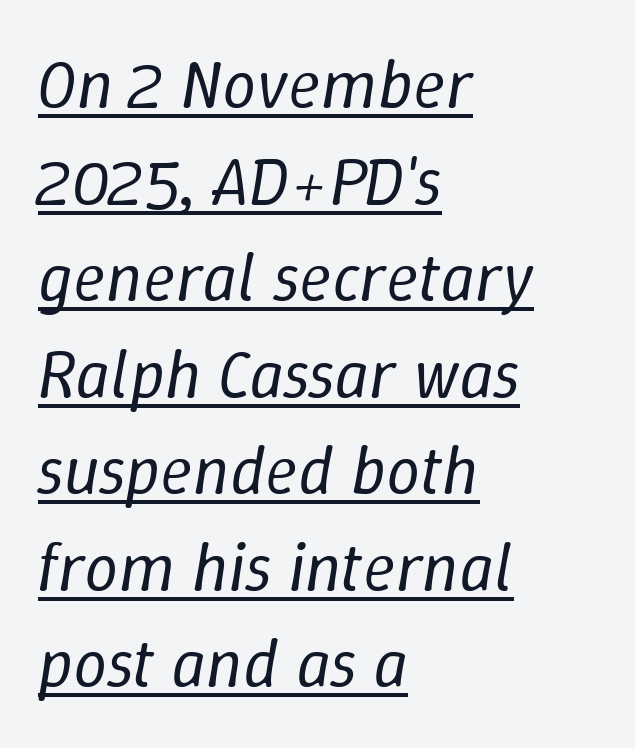
Proportional: the letters do not fall into vertical columns. Descenders here cross a horizontal rule under the line. Ink coverage per letter is moderate at most. All the whitespace from short lines collects on the right. When letters slant like this, we call the style italic.
